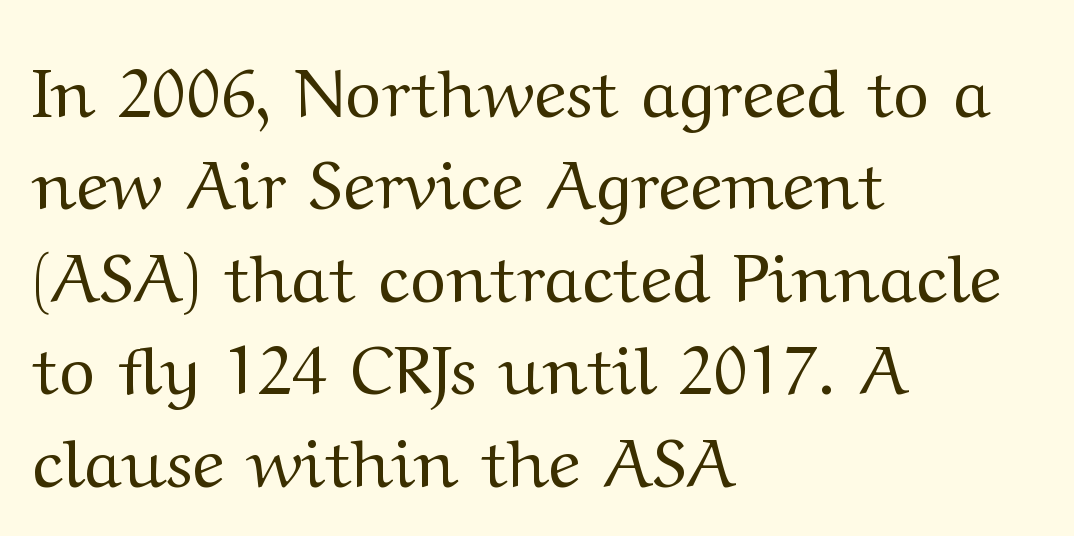
Q: Is the text bold? A: No.
Q: Is the text italic (slanted)? A: No, it is upright.
Q: Is the typeface a serif or a sans-serif typeface? A: Serif.
Q: Is the text underlined? A: No.
Q: How is the paragraph aligned? A: Left-aligned.
Q: Is the spacing between letters normal or unusually wide? A: Normal.
Q: Is the spacing between lines tight, normal or loose? A: Normal.
Q: Width (condensed, normal, or wide)? A: Wide.
Q: Stroke contrast? A: Medium.
Q: x-height? A: Medium.
Q: Monospaced? A: No.
